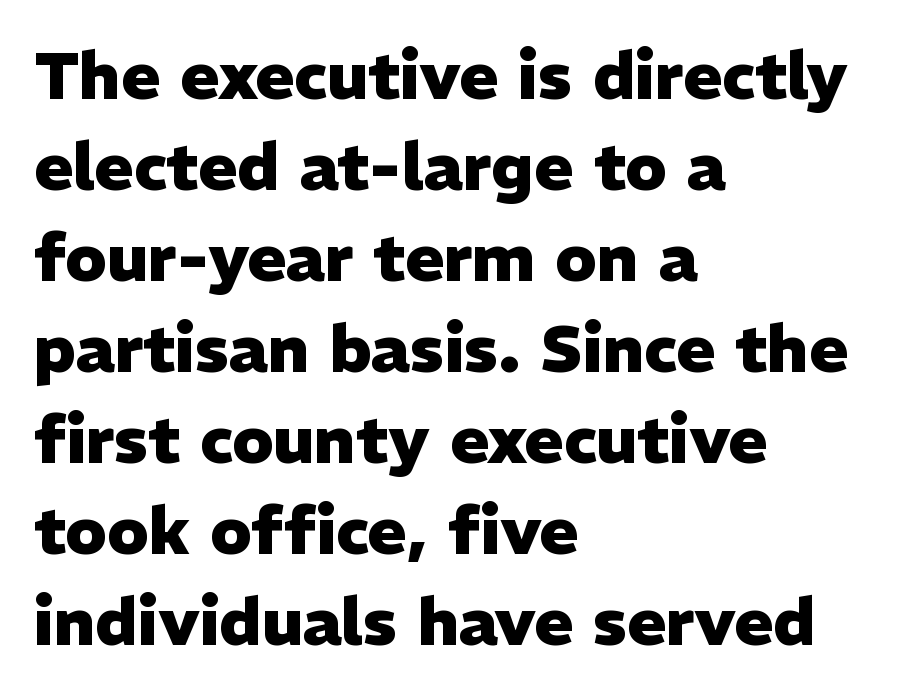
The image shows 66 px heavy sans-serif type, upright; set left-aligned, normal line spacing (1.38x), normal letter spacing, not underlined; low stroke contrast and a medium x-height.
